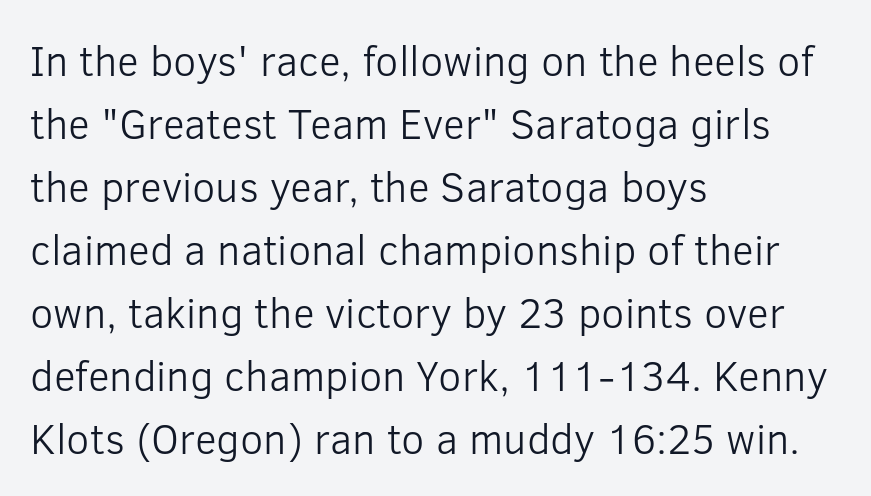
Q: Is the text bold? A: No.
Q: Is the text italic (slanted)? A: No, it is upright.
Q: Is the typeface a serif or a sans-serif typeface? A: Sans-serif.
Q: Is the text underlined? A: No.
Q: How is the paragraph aligned? A: Left-aligned.
Q: Is the spacing between letters normal or unusually wide? A: Normal.
Q: Is the spacing between lines tight, normal or loose? A: Normal.
Q: Width (condensed, normal, or wide)? A: Normal.
Q: Stroke contrast? A: Low.
Q: x-height? A: Medium.
Q: Monospaced? A: No.
